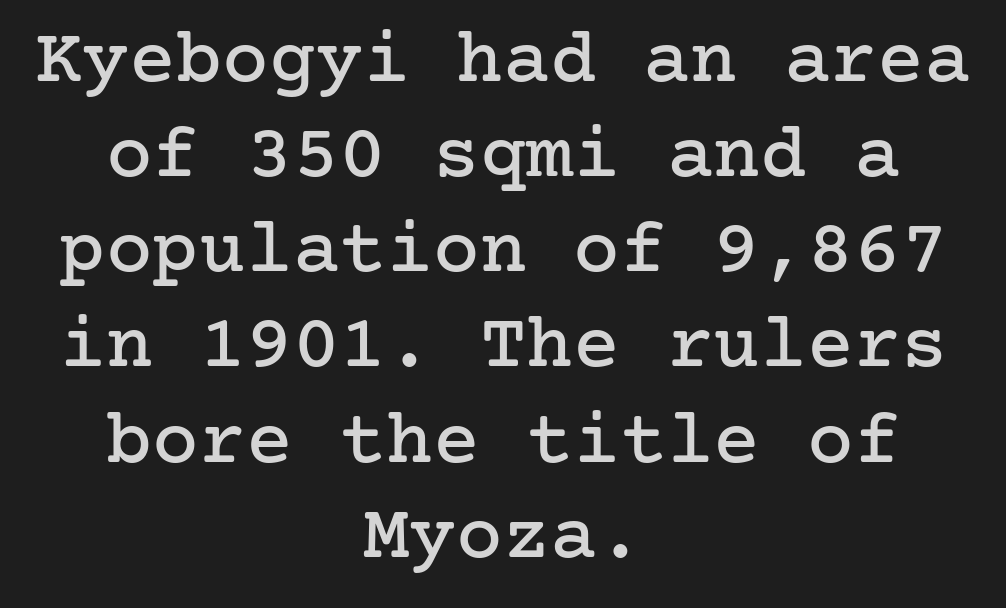
The lines in this sample share a center point and differ in where they start and stop. Type without underlining. The letters stand straight up with perfectly vertical stems. The designer went with a serif here, giving each stem small feet. Tracking value appears to be zero — textbook default spacing.
